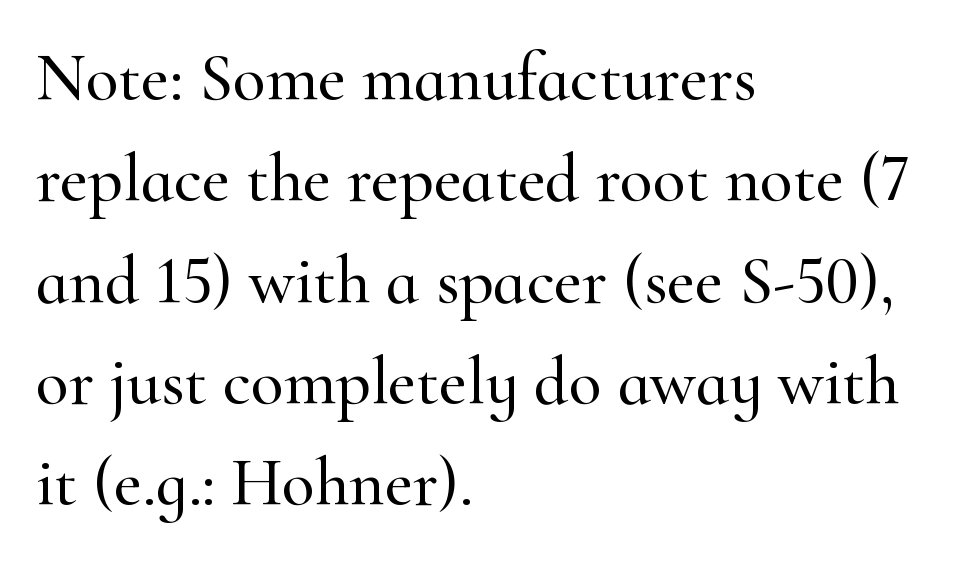
A typesetter would call this proportional, since set widths differ per character. Designer's note — italics off, roman on. The text was rendered using a seriffed face with decorative stroke endings. One glance says typical: line gaps are just what's usual.
